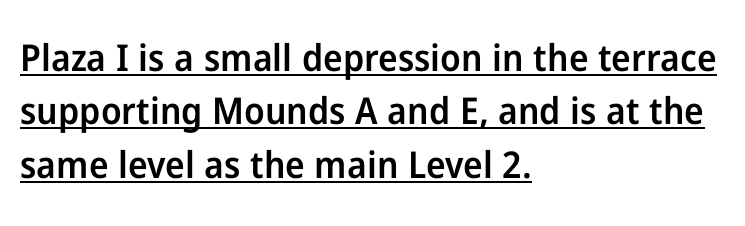
{"serif": "no", "italic": "no", "bold": "semi", "weight": "semibold", "width": "normal", "stroke_contrast": "low", "x_height": "medium", "monospaced": "no", "underline": "yes", "align": "left", "line_spacing": "normal", "line_spacing_ratio": 1.44, "letter_spacing": "normal", "letter_spacing_em": 0.0, "glyph_px": 37}
